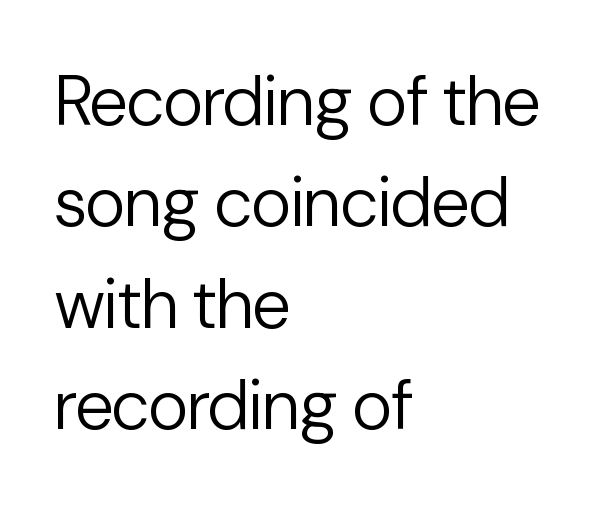
{"serif": "no", "italic": "no", "bold": "no", "weight": "regular", "width": "normal", "stroke_contrast": "low", "x_height": "medium", "monospaced": "no", "underline": "no", "align": "left", "line_spacing": "normal", "line_spacing_ratio": 1.45, "letter_spacing": "normal", "letter_spacing_em": 0.0, "glyph_px": 70}
